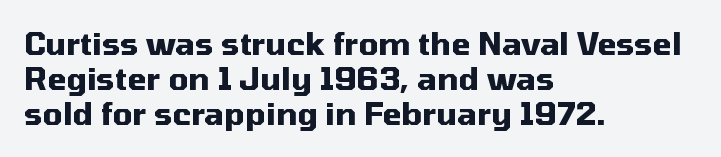
The glyphs have the mass of a bold cut. The gap between lines stays unmarked. All the whitespace from short lines collects on the right. Nope, no serifs anywhere on these letters. The letters stand upright; this is a roman face. Notice how descenders almost collide with the ascenders below — that's tight leading.
